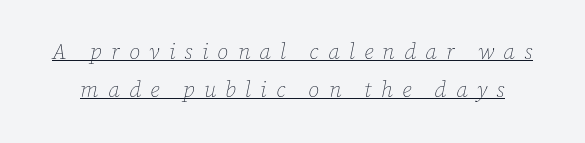
Q: Is the text bold? A: No.
Q: Is the text italic (slanted)? A: Yes, it leans right by about 12 degrees.
Q: Is the text underlined? A: Yes.
Q: Is the spacing between letters normal or unusually wide? A: Unusually wide.
